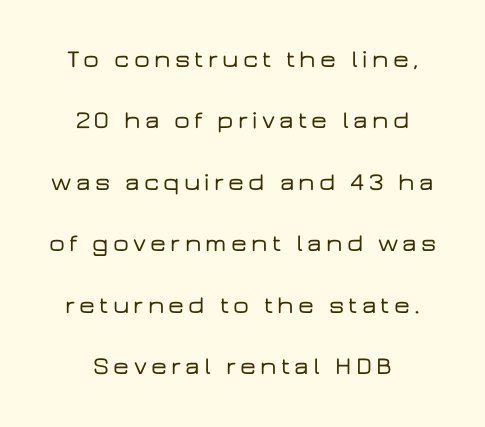
Typeset on center — no edge is straight. Italic? Not at all — the glyphs are vertical. Plain, unruled lines of type. Honestly, the rows look like they've been pulled way apart.
